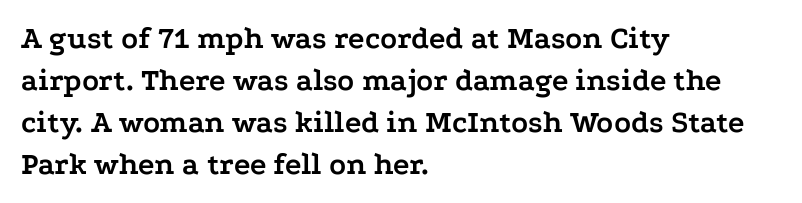
The image shows 31 px semibold, wide serif type, upright; set left-aligned, normal line spacing (1.35x), normal letter spacing, not underlined; low stroke contrast and a medium x-height.
